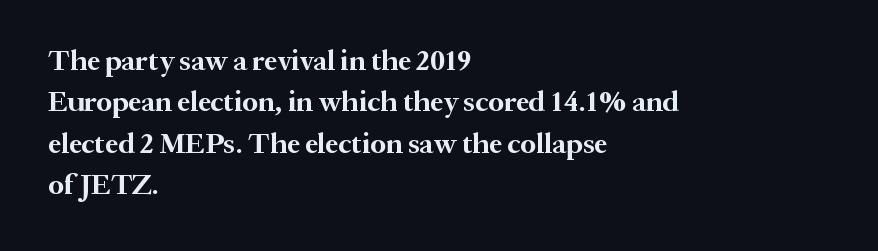
{"serif": "yes", "italic": "no", "bold": "yes", "weight": "bold", "width": "normal", "stroke_contrast": "medium", "x_height": "medium", "monospaced": "no", "underline": "no", "align": "left", "line_spacing": "normal", "line_spacing_ratio": 1.43, "letter_spacing": "normal", "letter_spacing_em": 0.0, "glyph_px": 29}
